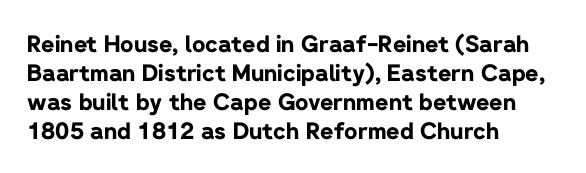
Q: Is the text bold? A: Yes.
Q: Is the text italic (slanted)? A: No, it is upright.
Q: Is the text underlined? A: No.
Q: How is the paragraph aligned? A: Left-aligned.
Q: Is the spacing between letters normal or unusually wide? A: Normal.
Q: Is the spacing between lines tight, normal or loose? A: Normal.
